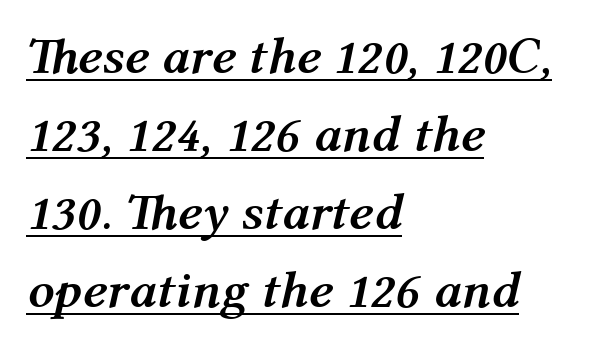
The image shows 52 px semibold type, italic (leaning right); set left-aligned, normal line spacing (1.5x), normal letter spacing, underlined; medium stroke contrast and a medium x-height.
